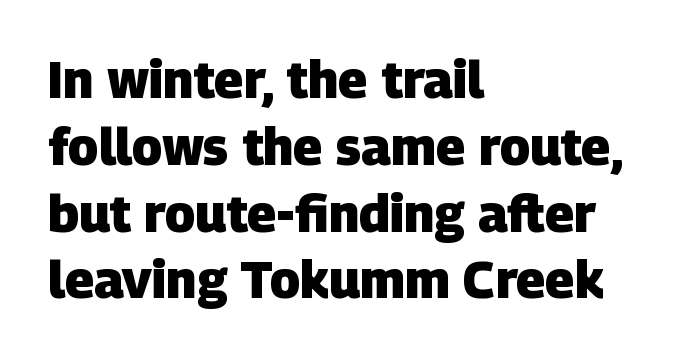
The image shows 51 px heavy sans-serif type; set left-aligned, normal line spacing (1.31x), normal letter spacing, not underlined; low stroke contrast and a large x-height.
